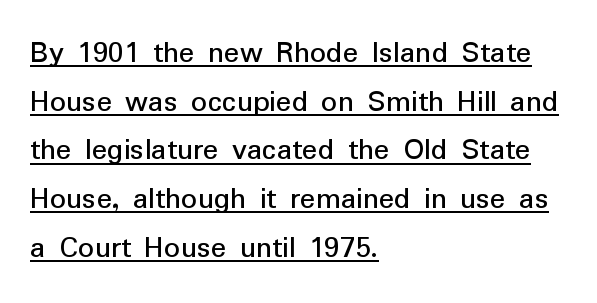
Q: Is the text bold? A: No.
Q: Is the text italic (slanted)? A: No, it is upright.
Q: Is the typeface a serif or a sans-serif typeface? A: Sans-serif.
Q: Is the text underlined? A: Yes.
Q: How is the paragraph aligned? A: Left-aligned.
Q: Is the spacing between letters normal or unusually wide? A: Normal.
Q: Is the spacing between lines tight, normal or loose? A: Normal.
Q: Width (condensed, normal, or wide)? A: Normal.
Q: Stroke contrast? A: Low.
Q: x-height? A: Medium.
Q: Monospaced? A: No.
